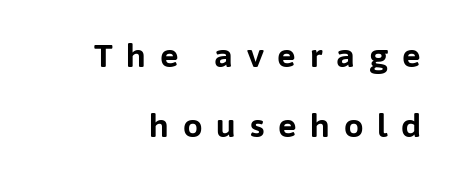
You can tell from the bare stems that sans-serif type was used. Typesetter's note: full bold, strokes at maximum text heaviness. These lines stand farther apart than default settings would place them. The glyphs are unaccompanied by any horizontal stroke below them. Notice how the stems are strictly vertical — no italics here. Note the varied advance widths — an 'i' is clearly narrower than an 'm'.
